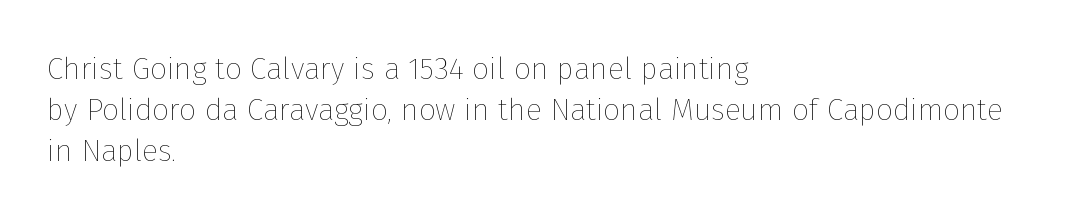
Horizontal bands of white between lines are of average thickness. The lines are quadded left. Characters follow at the spacing the type designer built in. You could not count columns in this text — the font is proportionally spaced. No heavy texture on the line: the type isn't bold.
